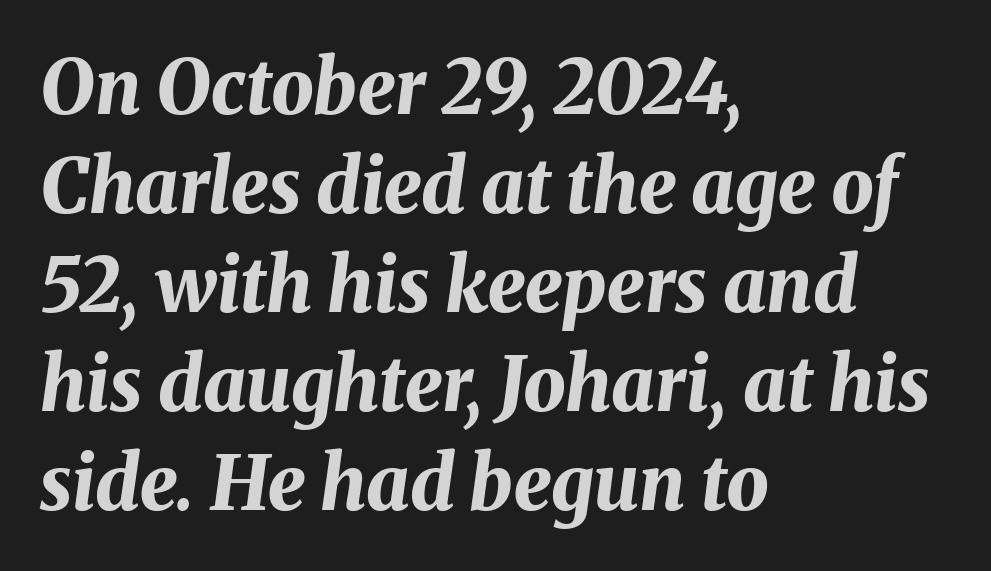
Q: Is the text bold? A: Yes.
Q: Is the text italic (slanted)? A: Yes, it leans right by about 8 degrees.
Q: Is the text underlined? A: No.
Q: How is the paragraph aligned? A: Left-aligned.
Q: Is the spacing between letters normal or unusually wide? A: Normal.
Q: Is the spacing between lines tight, normal or loose? A: Normal.
Q: Width (condensed, normal, or wide)? A: Normal.
Q: Stroke contrast? A: Medium.
Q: x-height? A: Medium.
Q: Monospaced? A: No.
